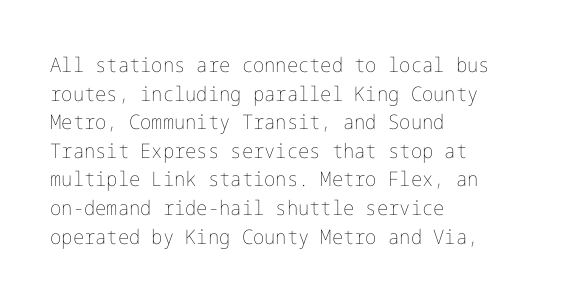
The image shows 20 px text type, upright; set left-aligned, normal line spacing (1.43x), normal letter spacing, not underlined.
